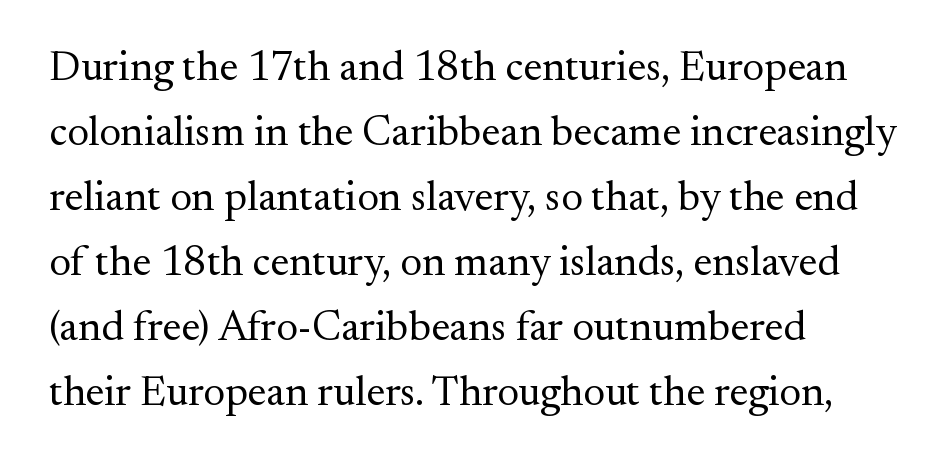
Q: Is the text bold? A: No.
Q: Is the text italic (slanted)? A: No, it is upright.
Q: Is the typeface a serif or a sans-serif typeface? A: Serif.
Q: Is the text underlined? A: No.
Q: How is the paragraph aligned? A: Left-aligned.
Q: Is the spacing between letters normal or unusually wide? A: Normal.
Q: Is the spacing between lines tight, normal or loose? A: Normal.
Q: Width (condensed, normal, or wide)? A: Normal.
Q: Stroke contrast? A: Medium.
Q: x-height? A: Small.
Q: Monospaced? A: No.
